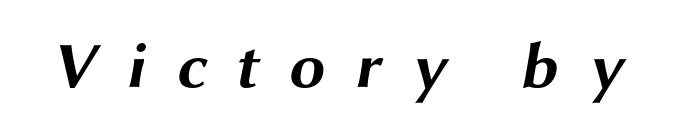
Each glyph is drawn with heavy, bold strokes. Varying glyph widths throughout — classic text-font behaviour. The type family on display is of the sans-serif kind. Nobody drew a line under any word here.
